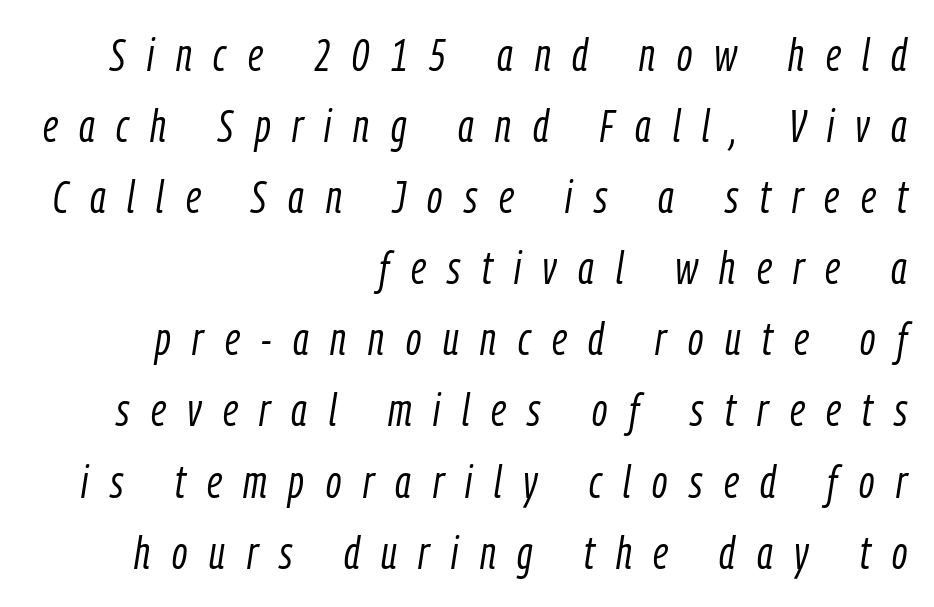
The image shows 45 px light, condensed type, italic (leaning right); set right-aligned, normal line spacing (1.58x), unusually wide letter spacing (+0.48 em), not underlined; low stroke contrast and a medium x-height.
